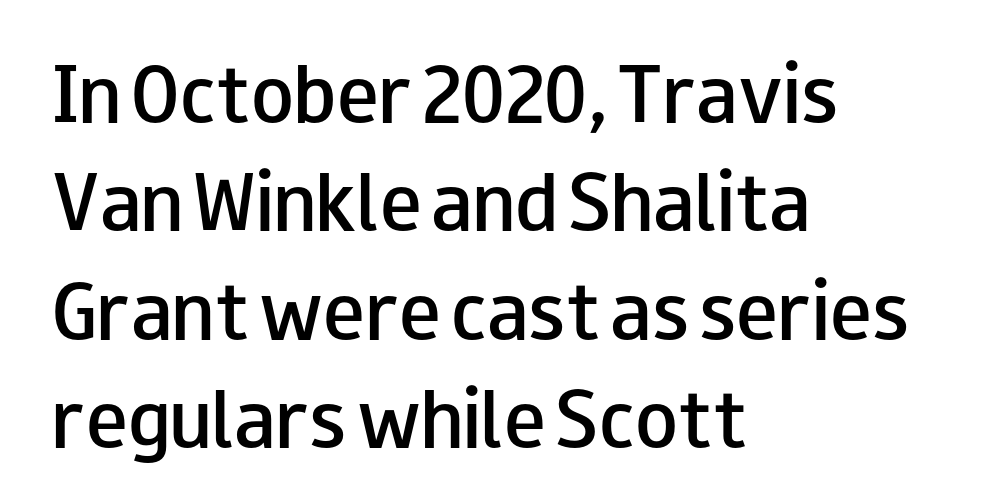
Q: Is the text bold? A: Semi-bold.
Q: Is the text italic (slanted)? A: No, it is upright.
Q: Is the typeface a serif or a sans-serif typeface? A: Sans-serif.
Q: Is the text underlined? A: No.
Q: How is the paragraph aligned? A: Left-aligned.
Q: Is the spacing between letters normal or unusually wide? A: Normal.
Q: Is the spacing between lines tight, normal or loose? A: Normal.
Q: Width (condensed, normal, or wide)? A: Wide.
Q: Stroke contrast? A: Low.
Q: x-height? A: Small.
Q: Monospaced? A: No.
